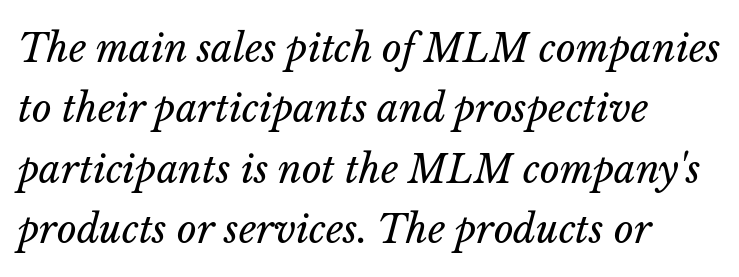
Q: Is the text bold? A: No.
Q: Is the text italic (slanted)? A: Yes, it leans right by about 14 degrees.
Q: Is the text underlined? A: No.
Q: How is the paragraph aligned? A: Left-aligned.
Q: Is the spacing between letters normal or unusually wide? A: Normal.
Q: Is the spacing between lines tight, normal or loose? A: Normal.
Q: Width (condensed, normal, or wide)? A: Normal.
Q: Stroke contrast? A: Low.
Q: x-height? A: Medium.
Q: Monospaced? A: No.
